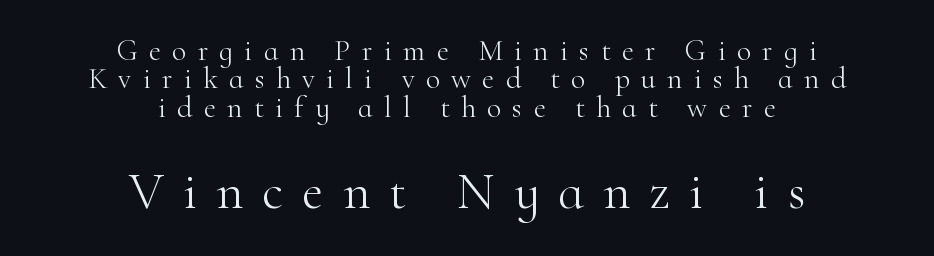
The image shows 52 px light serif type, upright; set centered, tight line spacing (0.95x), unusually wide letter spacing (+0.37 em), not underlined; the second (bottom) block is 1.73x larger; high stroke contrast and a small x-height.
